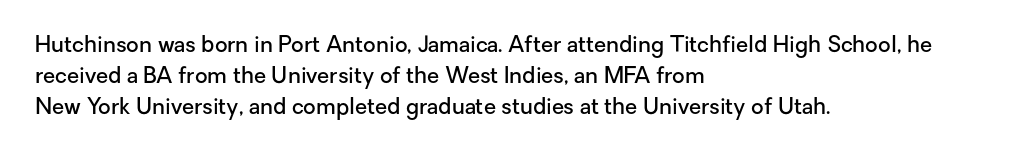
Q: Is the text bold? A: Semi-bold.
Q: Is the text italic (slanted)? A: No, it is upright.
Q: Is the text underlined? A: No.
Q: How is the paragraph aligned? A: Left-aligned.
Q: Is the spacing between letters normal or unusually wide? A: Normal.
Q: Is the spacing between lines tight, normal or loose? A: Normal.
